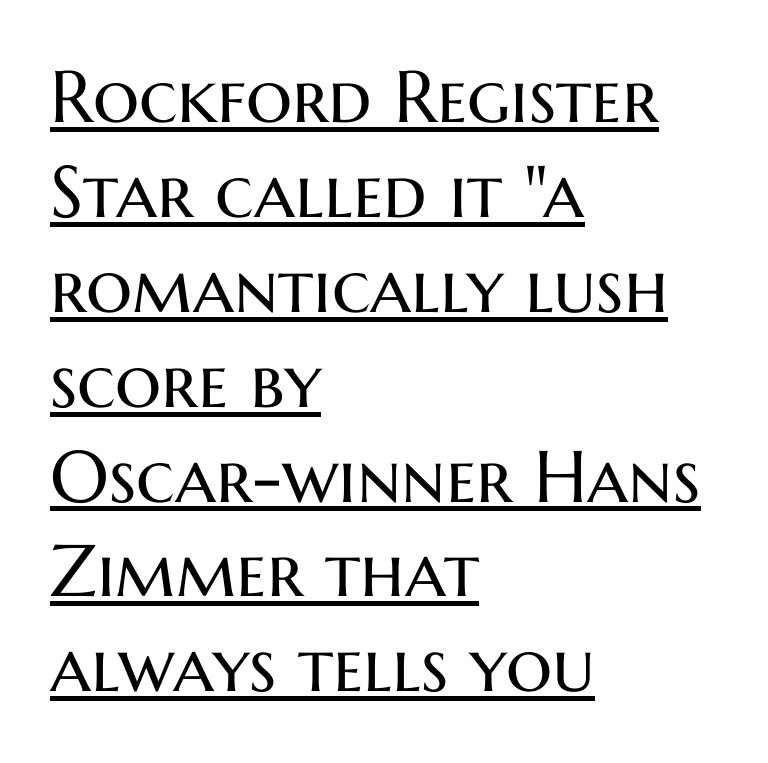
The image shows 73 px regular-weight sans-serif type, upright; set left-aligned, normal line spacing (1.3x), normal letter spacing, underlined; medium stroke contrast and a medium x-height.
